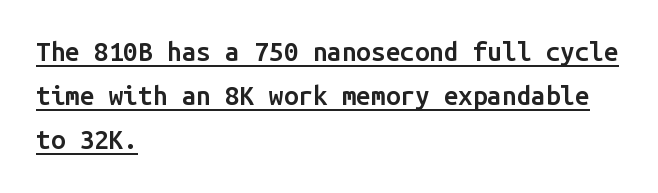
Q: Is the text bold? A: Semi-bold.
Q: Is the text italic (slanted)? A: No, it is upright.
Q: Is the text underlined? A: Yes.
Q: How is the paragraph aligned? A: Left-aligned.
Q: Is the spacing between letters normal or unusually wide? A: Normal.
Q: Is the spacing between lines tight, normal or loose? A: Normal.
